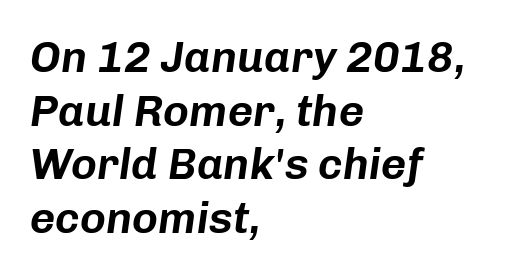
In terms of letterspacing, this is plain default setting. Slanted lettering throughout. In CSS terms this would be text-align: left. Each row of text sits above clean, open space. The rendering uses natural spacing where letterforms have individual widths.
